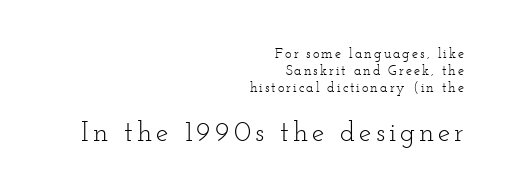
{"serif": "yes", "italic": "no", "bold": "no", "weight": "light", "width": "wide", "stroke_contrast": "low", "x_height": "small", "monospaced": "no", "underline": "no", "align": "right", "line_spacing_ratio": 1.2, "larger_block": "second", "size_ratio": 2.0, "glyph_px": 28}
